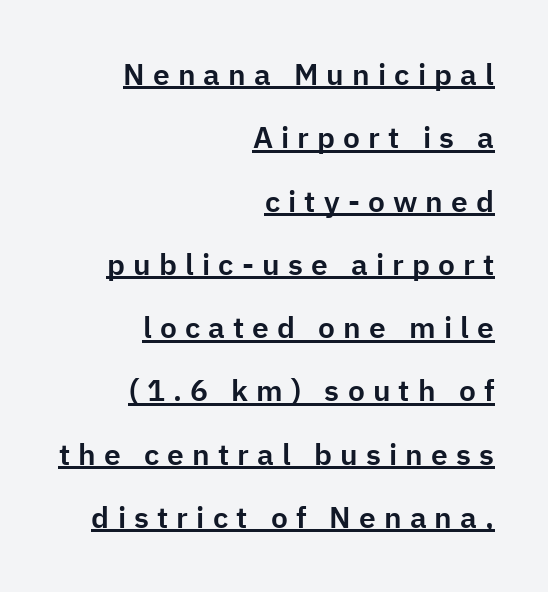
Q: Is the text italic (slanted)? A: No, it is upright.
Q: Is the typeface a serif or a sans-serif typeface? A: Sans-serif.
Q: Is the text underlined? A: Yes.
Q: How is the paragraph aligned? A: Right-aligned.
Q: Is the spacing between letters normal or unusually wide? A: Unusually wide.
Q: Is the spacing between lines tight, normal or loose? A: Loose.
Q: Width (condensed, normal, or wide)? A: Normal.
Q: Stroke contrast? A: Low.
Q: x-height? A: Medium.
Q: Monospaced? A: No.
